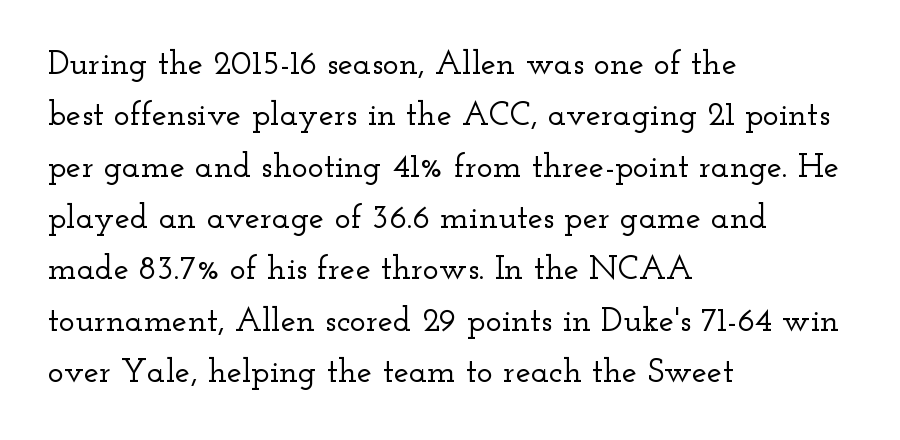
Q: Is the text italic (slanted)? A: No, it is upright.
Q: Is the typeface a serif or a sans-serif typeface? A: Serif.
Q: Is the text underlined? A: No.
Q: How is the paragraph aligned? A: Left-aligned.
Q: Is the spacing between letters normal or unusually wide? A: Normal.
Q: Is the spacing between lines tight, normal or loose? A: Normal.
Q: Width (condensed, normal, or wide)? A: Wide.
Q: Stroke contrast? A: Low.
Q: x-height? A: Small.
Q: Monospaced? A: No.
